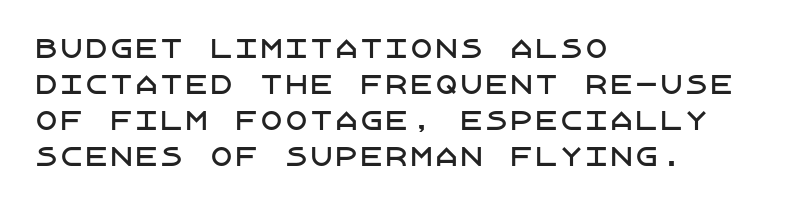
{"italic": "no", "underline": "no", "align": "left", "line_spacing": "normal", "line_spacing_ratio": 1.44, "letter_spacing": "normal", "letter_spacing_em": 0.0, "glyph_px": 25}
